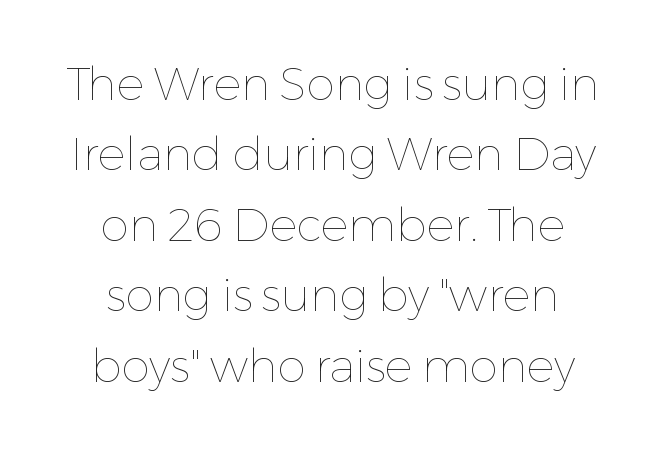
Honestly, the row spacing looks completely unremarkable. The baseline area is clear. The rendering uses natural spacing where letterforms have individual widths. The weight tops out at a normal text grade. The lettering stays uniformly vertical, giving the passage a roman look. The gaps between neighbouring characters are ordinary and unremarkable.
